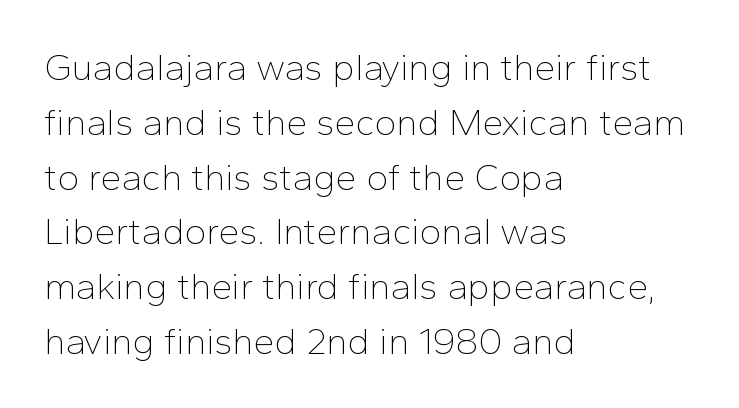
Q: Is the text bold? A: No.
Q: Is the text italic (slanted)? A: No, it is upright.
Q: Is the typeface a serif or a sans-serif typeface? A: Sans-serif.
Q: Is the text underlined? A: No.
Q: How is the paragraph aligned? A: Left-aligned.
Q: Is the spacing between letters normal or unusually wide? A: Normal.
Q: Is the spacing between lines tight, normal or loose? A: Normal.
Q: Width (condensed, normal, or wide)? A: Normal.
Q: Stroke contrast? A: Low.
Q: x-height? A: Medium.
Q: Monospaced? A: No.
